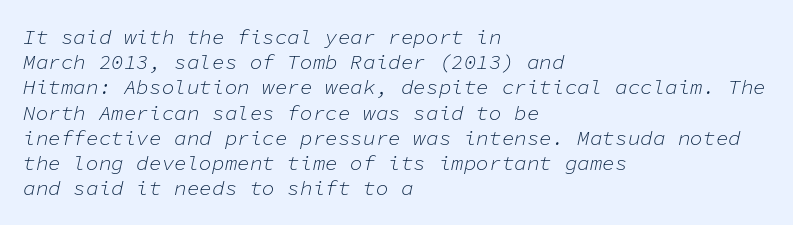
The glyphs look as if they've been sheared to an angle. Left-aligned paragraph, ragged on the right. Weight: regular or lighter. What stands out about the letter spacing? Nothing — it is the standard amount.
